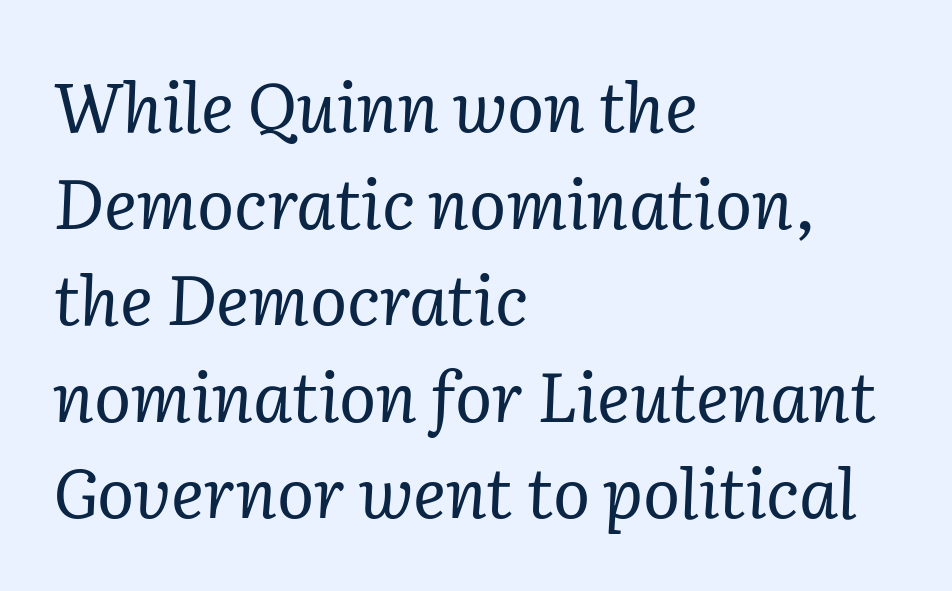
Q: Is the text bold? A: No.
Q: Is the text italic (slanted)? A: Yes, it leans right by about 2 degrees.
Q: Is the typeface a serif or a sans-serif typeface? A: Serif.
Q: Is the text underlined? A: No.
Q: How is the paragraph aligned? A: Left-aligned.
Q: Is the spacing between letters normal or unusually wide? A: Normal.
Q: Is the spacing between lines tight, normal or loose? A: Normal.
Q: Width (condensed, normal, or wide)? A: Normal.
Q: Stroke contrast? A: Low.
Q: x-height? A: Medium.
Q: Monospaced? A: No.
